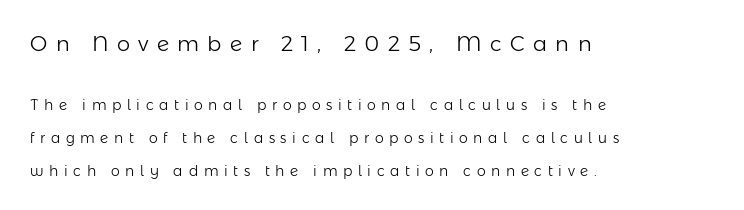
{"italic": "no", "bold": "no", "underline": "no", "align": "left", "line_spacing": "loose", "line_spacing_ratio": 2.35, "letter_spacing": "wide", "letter_spacing_em": 0.4, "larger_block": "first", "size_ratio": 1.5, "glyph_px": 21}
